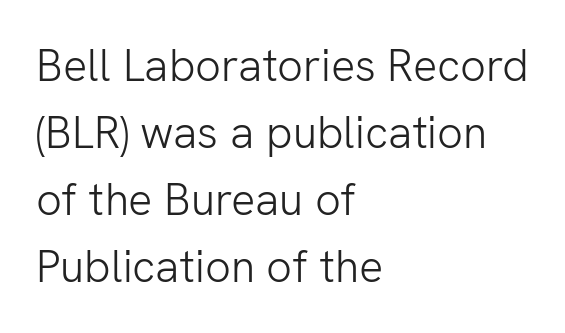
The image shows 45 px light sans-serif type, upright; set left-aligned, normal line spacing (1.49x), normal letter spacing, not underlined; low stroke contrast and a medium x-height.
